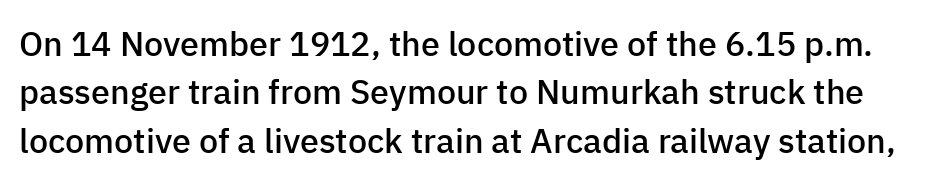
Q: Is the text bold? A: Semi-bold.
Q: Is the text italic (slanted)? A: No, it is upright.
Q: Is the typeface a serif or a sans-serif typeface? A: Sans-serif.
Q: Is the text underlined? A: No.
Q: Is the spacing between letters normal or unusually wide? A: Normal.
Q: Is the spacing between lines tight, normal or loose? A: Normal.
Q: Width (condensed, normal, or wide)? A: Normal.
Q: Stroke contrast? A: Low.
Q: x-height? A: Medium.
Q: Monospaced? A: No.
